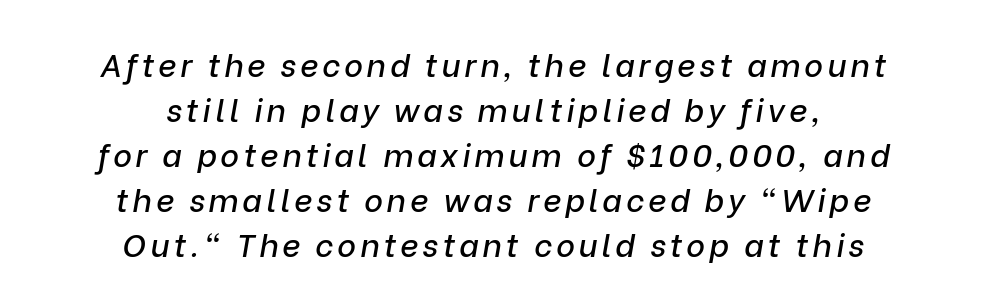
{"italic": "yes", "lean": "right", "slant_degrees": 9, "width": "normal", "stroke_contrast": "low", "x_height": "medium", "monospaced": "no", "underline": "no", "align": "center", "line_spacing": "normal", "line_spacing_ratio": 1.41, "glyph_px": 32}
